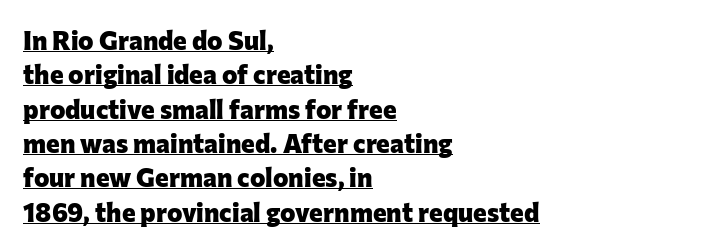
Q: Is the text bold? A: Yes.
Q: Is the text italic (slanted)? A: No, it is upright.
Q: Is the text underlined? A: Yes.
Q: How is the paragraph aligned? A: Left-aligned.
Q: Is the spacing between letters normal or unusually wide? A: Normal.
Q: Is the spacing between lines tight, normal or loose? A: Normal.
